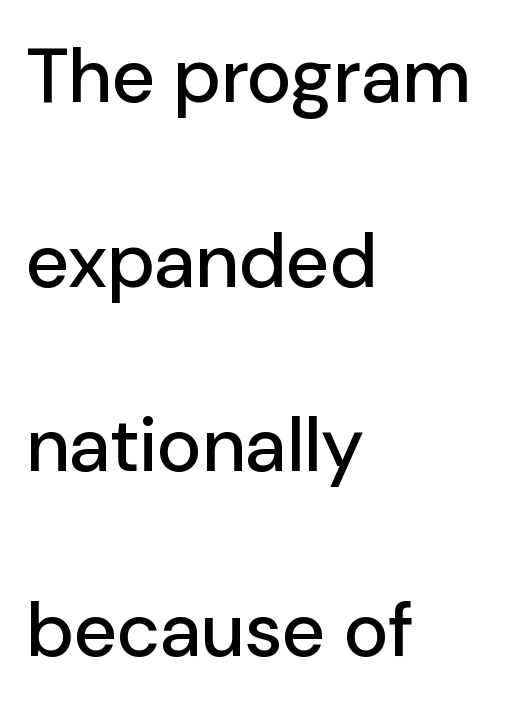
Caption: standard tracking, unaltered. Character widths vary here, with narrow letters taking less room than wide ones. Type without underlining. Do the letters lean? They stand straight.
